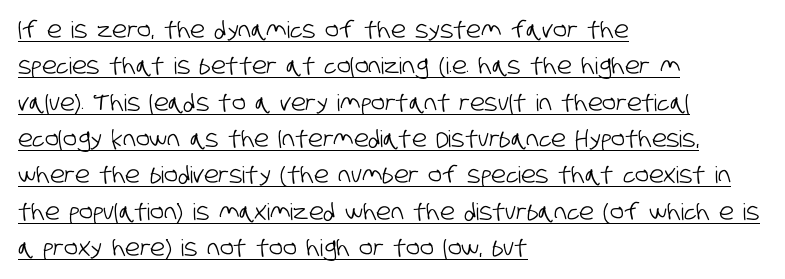
The rendering uses a moderate line-height, typical for paragraphs. The type is set solid horizontally, with unmodified tracking. The typesetter has applied underlining to the passage shown. The compositor pushed each line to the left boundary.
